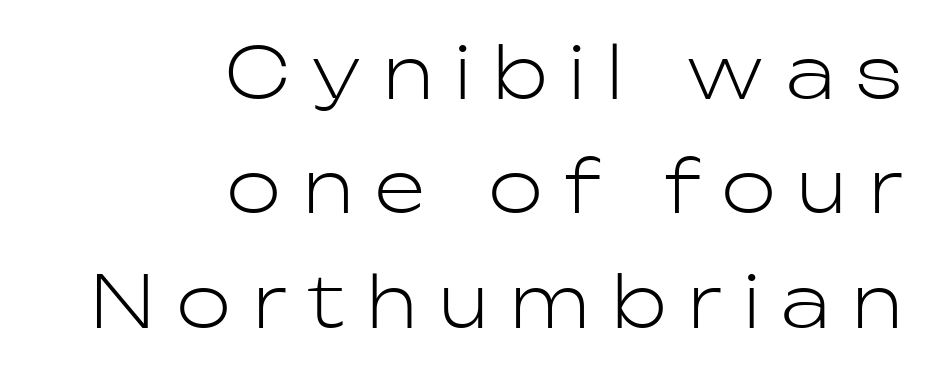
{"serif": "no", "italic": "no", "bold": "no", "weight": "light", "width": "normal", "stroke_contrast": "low", "x_height": "medium", "monospaced": "no", "underline": "no", "align": "right", "line_spacing": "normal", "line_spacing_ratio": 1.59, "letter_spacing": "wide", "letter_spacing_em": 0.31, "glyph_px": 72}
